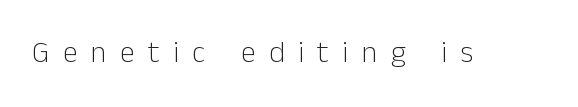
The passage shown has open, widely tracked lettering throughout. Classification — sans serif. Each row of text sits above clean, open space. Designer's note — italics off, roman on. Stroke thickness stays within the range of a standard reading face or lighter.
